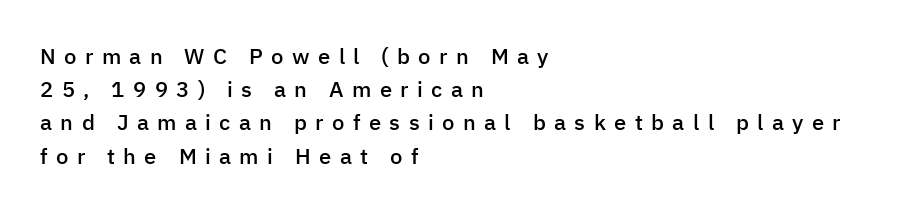
Whoever set this chose a conventional vertical rhythm. Compared with a centered layout, this one pins lines to the left instead. You can tell it's not italic because the verticals are truly vertical. Is the type bold? Partly — it's a semibold, heavier than regular but not fully bold. Plain, unruled lines of type. The tracking reads as deliberately expanded to a designer's eye.
